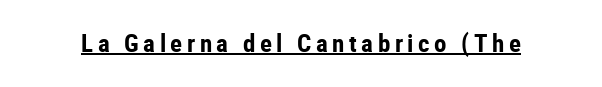
Notice how a bar underscores the lettering throughout. The axis of the letterforms is exactly vertical. Caption: bold face, heavy strokes.
